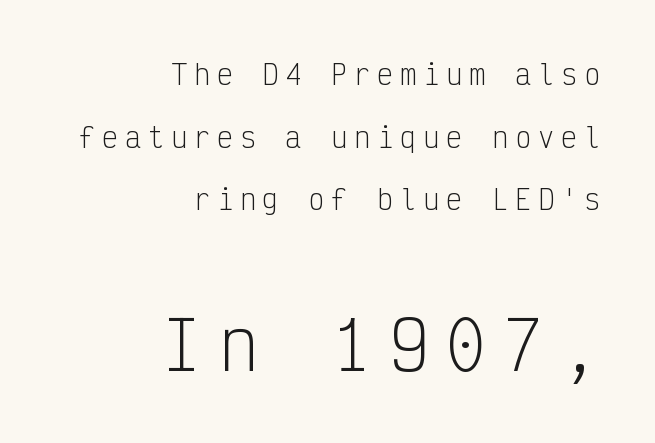
{"serif": "no", "italic": "no", "bold": "no", "weight": "light", "width": "condensed", "stroke_contrast": "low", "x_height": "medium", "monospaced": "yes", "underline": "no", "align": "right", "line_spacing": "loose", "line_spacing_ratio": 2.32, "letter_spacing": "wide", "letter_spacing_em": 0.25, "larger_block": "second", "size_ratio": 2.48, "glyph_px": 67}
